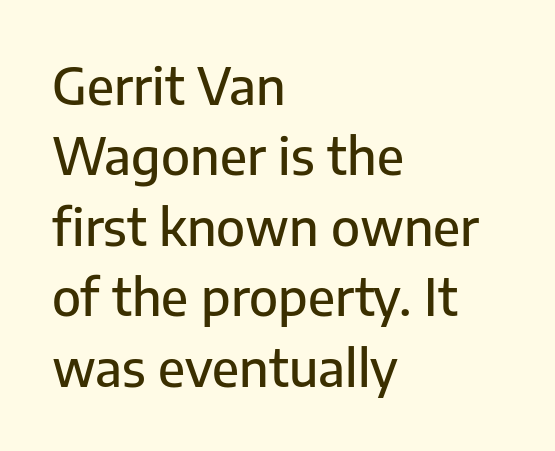
The image shows 51 px sans-serif type, upright; set left-aligned, normal line spacing (1.38x), normal letter spacing, not underlined; low stroke contrast and a medium x-height.
